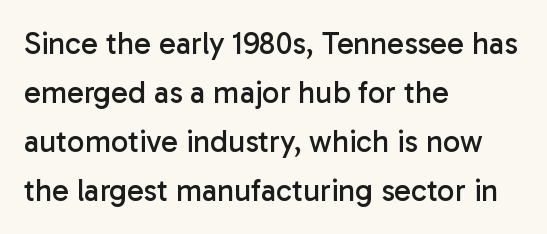
{"serif": "no", "italic": "no", "bold": "no", "weight": "regular", "width": "normal", "stroke_contrast": "low", "x_height": "medium", "monospaced": "no", "underline": "no", "align": "left", "line_spacing": "normal", "line_spacing_ratio": 1.58, "letter_spacing": "normal", "letter_spacing_em": 0.0, "glyph_px": 31}
